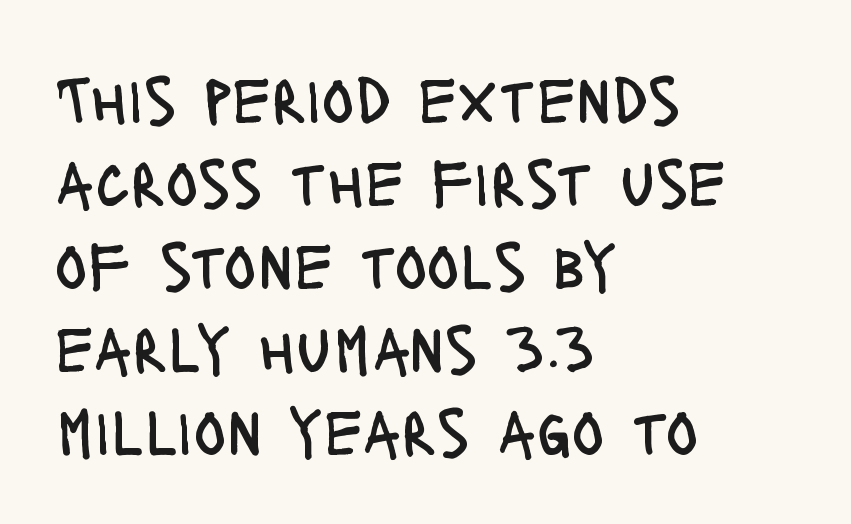
Tracking here is standard; glyphs follow each other at the usual distance. Honestly, there is no underline to notice here at all. Unlike italic type, these characters show no tilt at all. A typesetter would call this proportional, since set widths differ per character. No heavy texture on the line: the type isn't bold.
